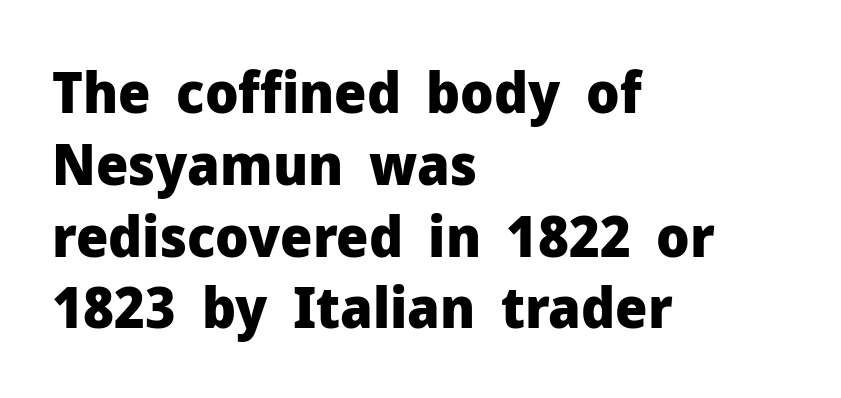
{"serif": "no", "italic": "no", "bold": "yes", "weight": "heavy", "width": "normal", "stroke_contrast": "low", "x_height": "medium", "monospaced": "no", "underline": "no", "align": "left", "line_spacing": "normal", "line_spacing_ratio": 1.26, "letter_spacing": "normal", "letter_spacing_em": 0.0, "glyph_px": 57}
